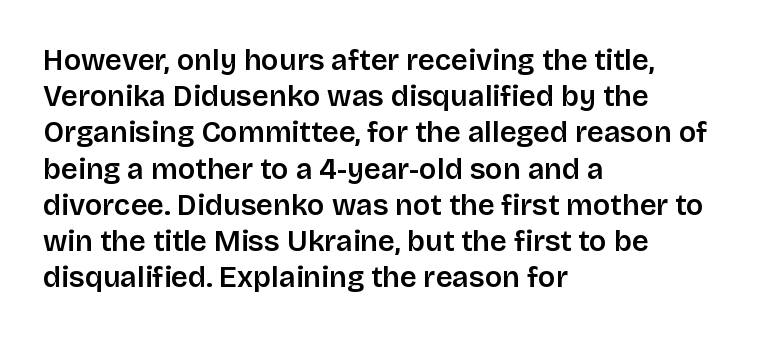
The image shows 29 px semibold sans-serif type, upright; set left-aligned, normal line spacing (1.25x), normal letter spacing, not underlined; low stroke contrast and a large x-height.
